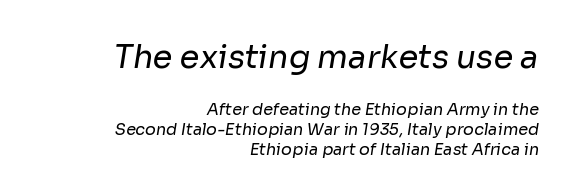
The face used here is proportionally spaced, like ordinary book or web type. These glyphs show unthickened strokes, regular width or finer. The rendering uses a moderate line-height, typical for paragraphs. Caption: standard tracking, unaltered.
